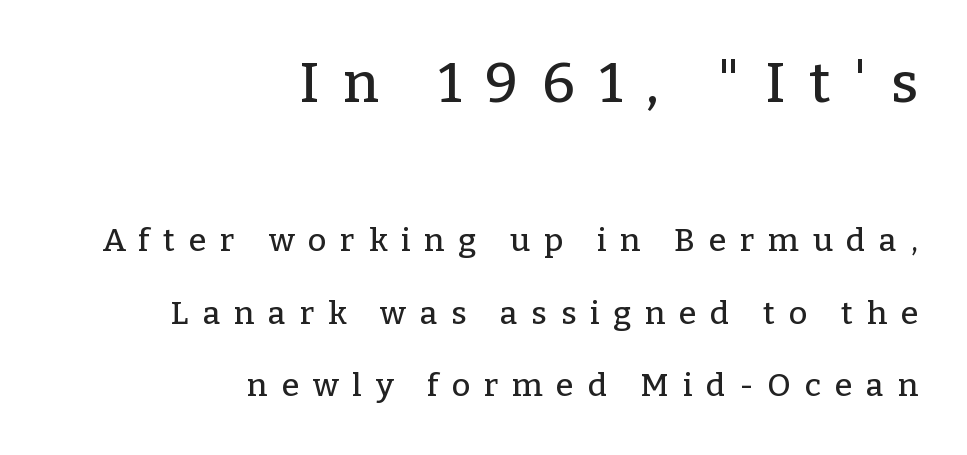
Which of the two is more prominent by size? The first, at the top. The rendering anchors every line to the right-hand side. This sample uses a serif face. The specimen reads as upright at a glance.
